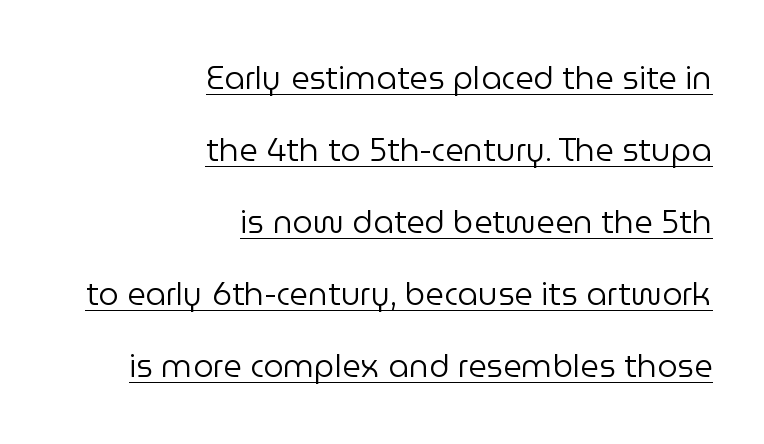
The lettering is marked with a stroke running underneath it. The rendering keeps characters at their native spacing. A typesetter would call this leading open, well beyond the default. Italic: no, the glyphs are upright roman. Where is the straight margin? On the right.
